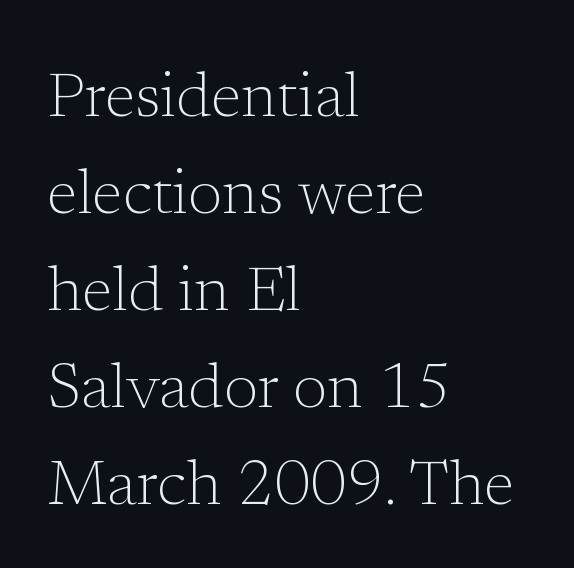
Q: Is the text bold? A: No.
Q: Is the text italic (slanted)? A: No, it is upright.
Q: Is the typeface a serif or a sans-serif typeface? A: Serif.
Q: Is the text underlined? A: No.
Q: How is the paragraph aligned? A: Left-aligned.
Q: Is the spacing between letters normal or unusually wide? A: Normal.
Q: Is the spacing between lines tight, normal or loose? A: Normal.
Q: Width (condensed, normal, or wide)? A: Normal.
Q: Stroke contrast? A: Low.
Q: x-height? A: Medium.
Q: Monospaced? A: No.
